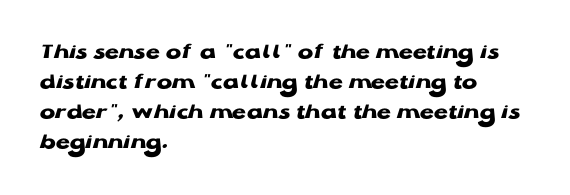
The image shows 23 px bold type, upright; set left-aligned, normal line spacing (1.31x), normal letter spacing, not underlined.
